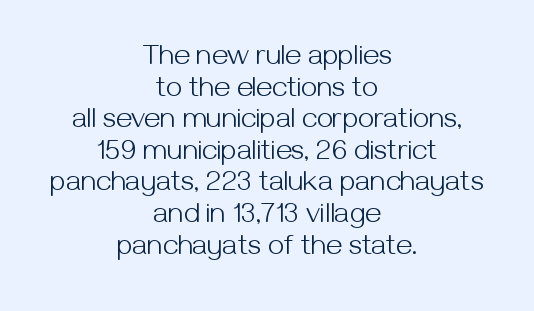
Varying glyph widths throughout — classic text-font behaviour. Spacing between characters is what you'd get straight out of the box. Whoever set this chose condensed vertical rhythm over breathing room. The words here are not underlined. Compared with a flush-left layout, this one balances lines on the center instead.
